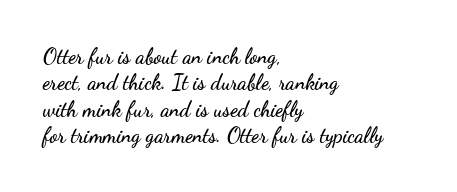
Q: Is the text italic (slanted)? A: Yes.
Q: Is the text underlined? A: No.
Q: How is the paragraph aligned? A: Left-aligned.
Q: Is the spacing between letters normal or unusually wide? A: Normal.
Q: Is the spacing between lines tight, normal or loose? A: Normal.
